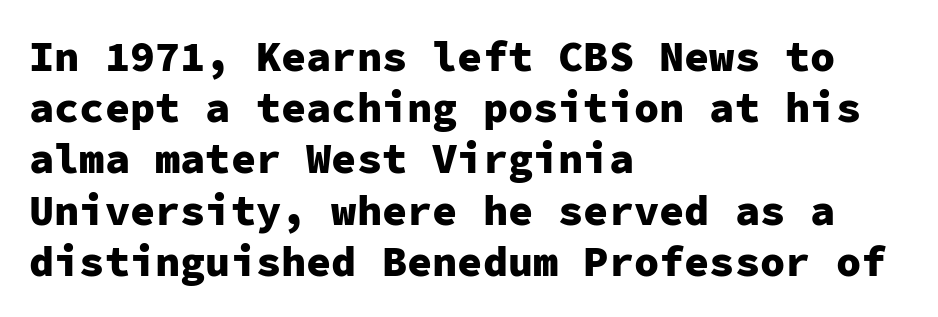
{"serif": "no", "italic": "no", "bold": "yes", "weight": "heavy", "width": "normal", "stroke_contrast": "low", "x_height": "medium", "monospaced": "yes", "underline": "no", "align": "left", "line_spacing_ratio": 1.22, "letter_spacing": "normal", "letter_spacing_em": 0.0, "glyph_px": 42}
